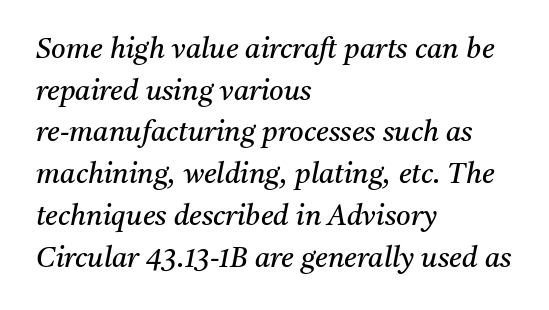
The image shows 28 px regular-weight serif type, italic (leaning right); set left-aligned, normal line spacing (1.49x), normal letter spacing, not underlined; medium stroke contrast and a medium x-height.
